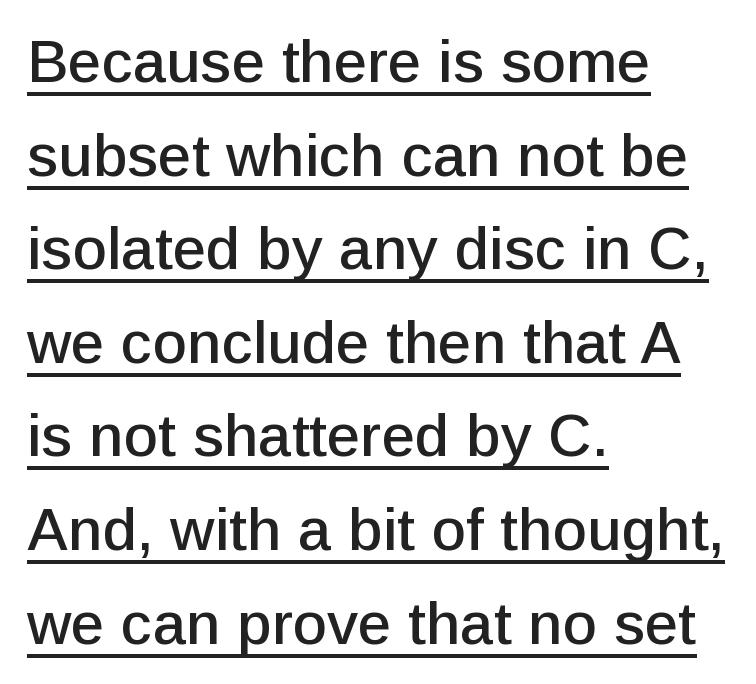
The image shows 60 px sans-serif type, upright; set left-aligned, normal line spacing (1.56x), normal letter spacing, underlined; low stroke contrast and a medium x-height.
